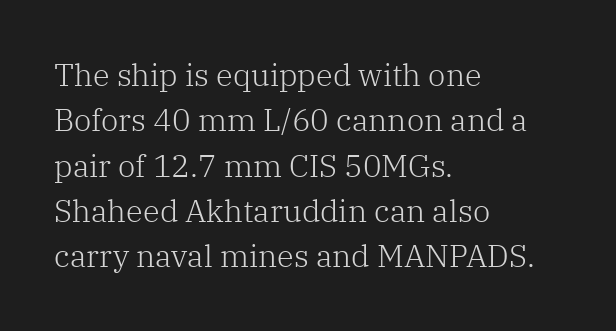
Underlining? Definitely not there. Tracking here is standard; glyphs follow each other at the usual distance. A roman cut, with each character standing at attention. Looks like regular typesetting: each glyph gets only the width it needs. Stem width sits at or under what a default text font uses. Line starts are locked; line ends wander.
